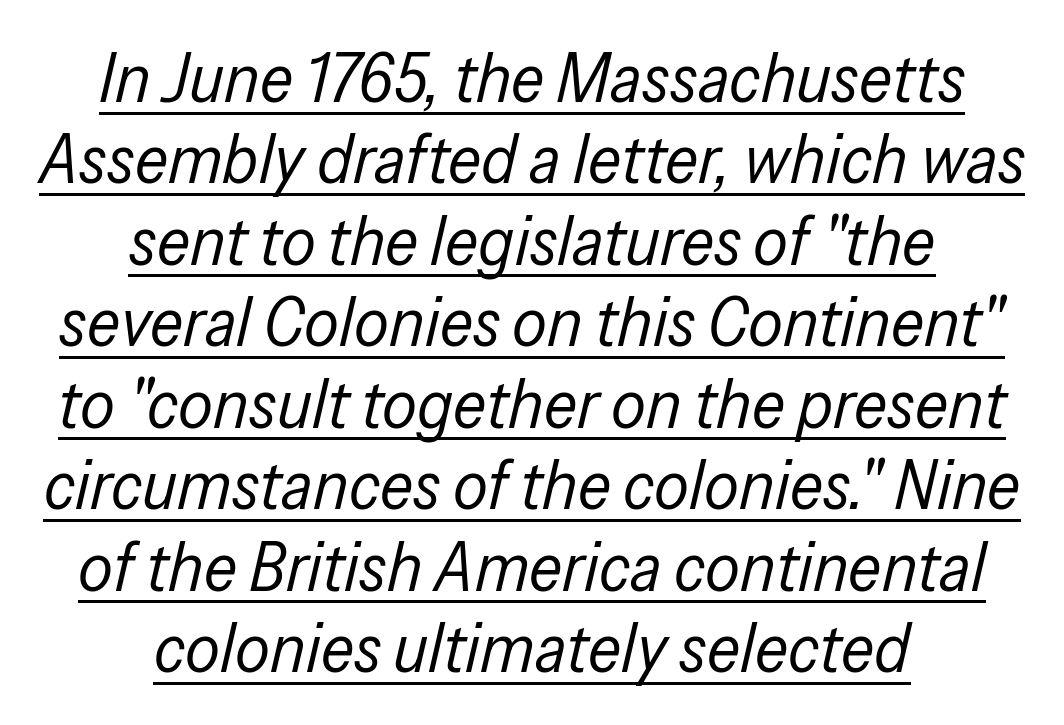
Q: Is the text bold? A: No.
Q: Is the text italic (slanted)? A: Yes, it leans right by about 13 degrees.
Q: Is the text underlined? A: Yes.
Q: How is the paragraph aligned? A: Centered.
Q: Is the spacing between letters normal or unusually wide? A: Normal.
Q: Width (condensed, normal, or wide)? A: Condensed.
Q: Stroke contrast? A: Low.
Q: x-height? A: Medium.
Q: Monospaced? A: No.
